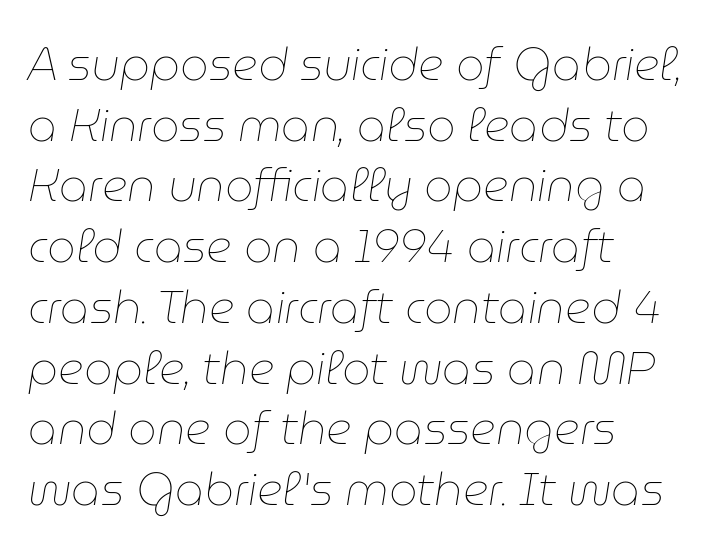
{"italic": "yes", "lean": "right", "slant_degrees": 9, "bold": "no", "weight": "thin", "width": "normal", "stroke_contrast": "low", "x_height": "medium", "monospaced": "no", "underline": "no", "align": "left", "line_spacing": "normal", "line_spacing_ratio": 1.35, "letter_spacing": "normal", "letter_spacing_em": 0.0, "glyph_px": 45}
